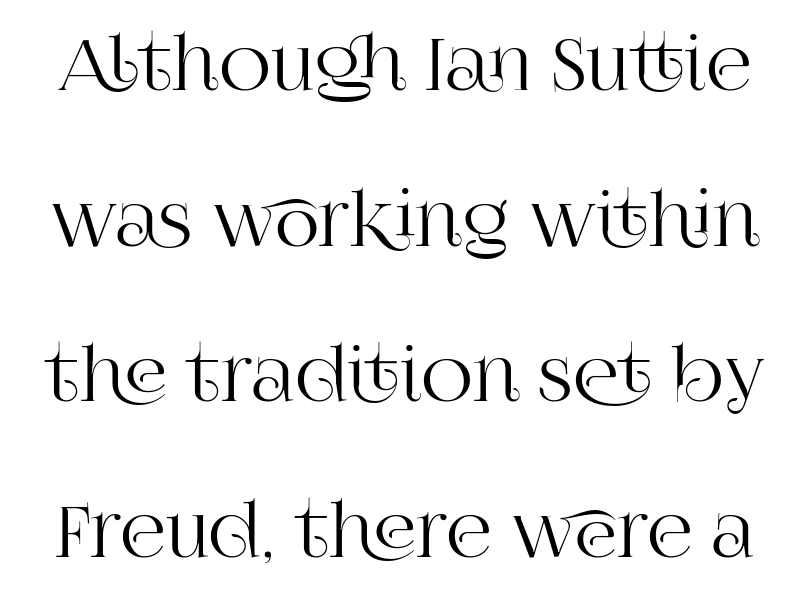
The specimen omits any rule beneath the text block's lines. You could call the tracking neutral — neither tight nor loose. Vertical spacing — loose. A typesetter would call this proportional, since set widths differ per character.
